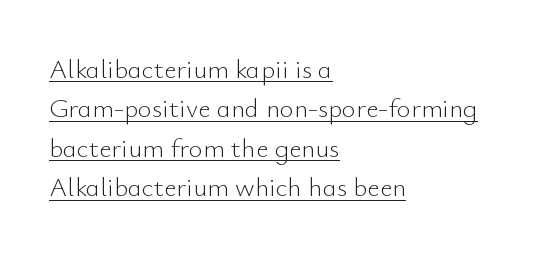
The image shows 27 px text type, upright; set left-aligned, normal line spacing (1.46x), normal letter spacing, underlined.
